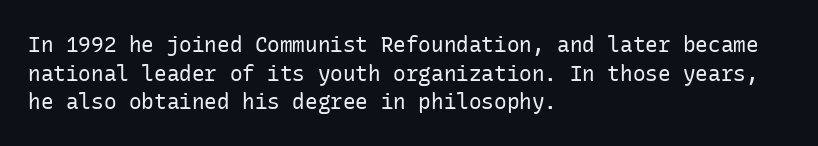
Q: Is the text bold? A: No.
Q: Is the text italic (slanted)? A: No, it is upright.
Q: Is the text underlined? A: No.
Q: How is the paragraph aligned? A: Left-aligned.
Q: Is the spacing between letters normal or unusually wide? A: Normal.
Q: Is the spacing between lines tight, normal or loose? A: Normal.
